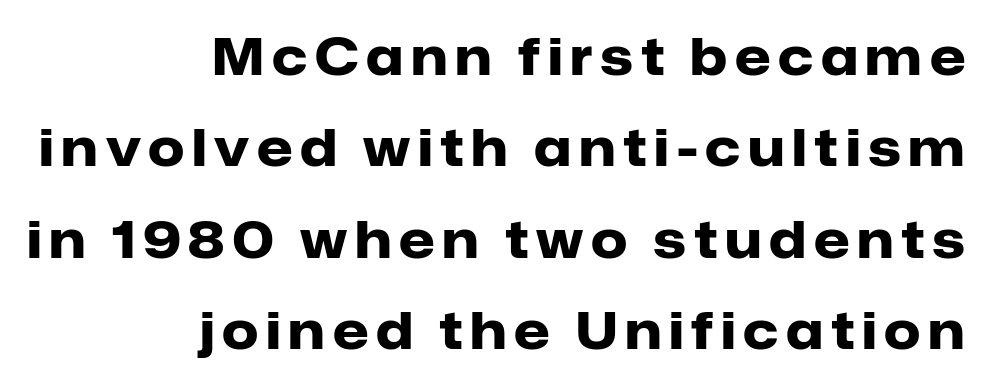
The image shows 51 px heavy sans-serif type, upright; set right-aligned, line spacing 1.79x, not underlined; low stroke contrast and a medium x-height.
